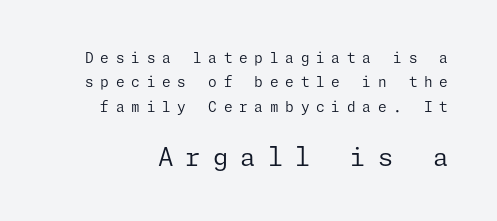
Underline: absent. Block two is the big one; block one sits smaller above it. Is the letter spacing exaggerated? Yes — the characters are pushed far apart. In terms of posture, this sample is upright.
